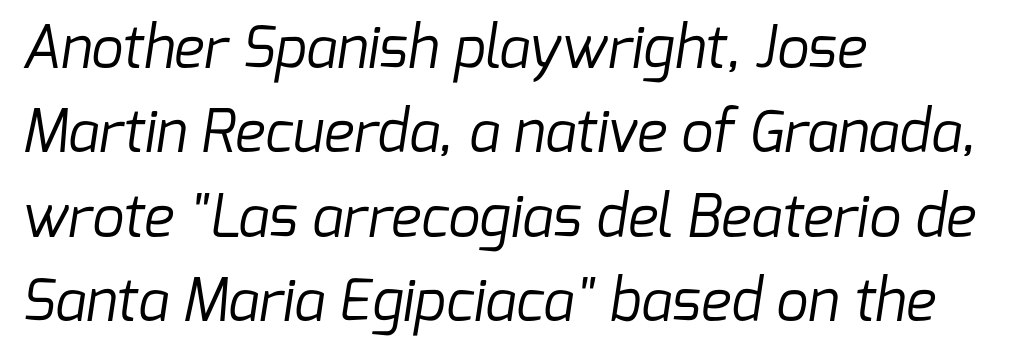
The image shows 57 px regular-weight sans-serif type; set left-aligned, normal line spacing (1.48x), normal letter spacing, not underlined; low stroke contrast and a medium x-height.
